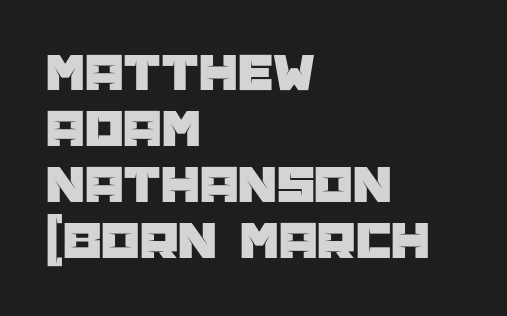
{"serif": "no", "italic": "no", "width": "normal", "stroke_contrast": "low", "x_height": "large", "monospaced": "no", "underline": "no", "align": "left", "line_spacing": "tight", "line_spacing_ratio": 1.02, "letter_spacing": "normal", "letter_spacing_em": 0.0, "glyph_px": 55}
